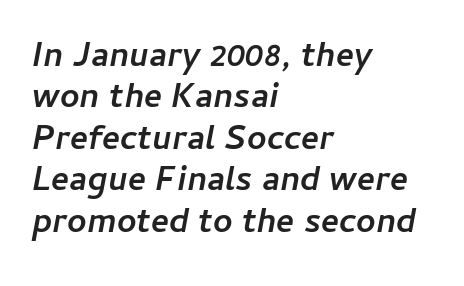
Q: Is the text bold? A: Yes.
Q: Is the text italic (slanted)? A: Yes, it leans right by about 11 degrees.
Q: Is the text underlined? A: No.
Q: How is the paragraph aligned? A: Left-aligned.
Q: Is the spacing between letters normal or unusually wide? A: Normal.
Q: Width (condensed, normal, or wide)? A: Normal.
Q: Stroke contrast? A: Low.
Q: x-height? A: Medium.
Q: Monospaced? A: No.
